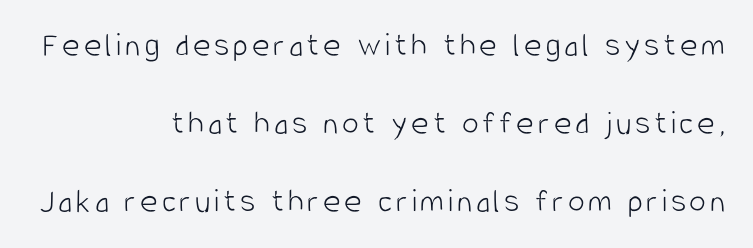
The image shows 34 px light, condensed sans-serif type, upright; set right-aligned, loose line spacing (2.3x), not underlined; low stroke contrast and a large x-height.
